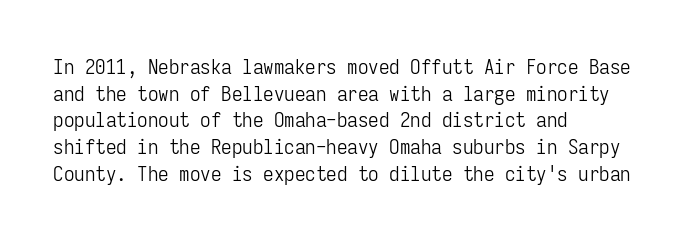
The image shows 21 px text type, upright; set left-aligned, normal line spacing (1.27x), normal letter spacing, not underlined.
